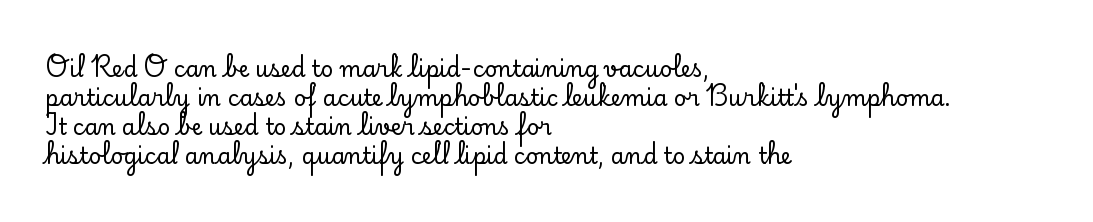
It's the straight-up-and-down kind of type. The horizontal fit of the characters is conventional and even. These lines are set flush left with a ragged right edge. Glance below the letters and you will spot only blank space.
